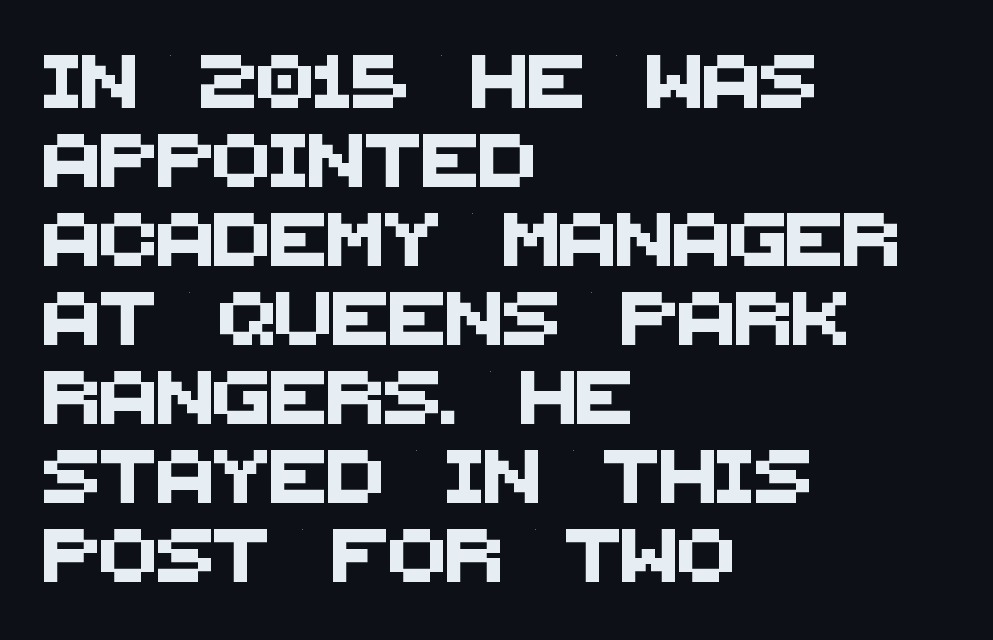
The image shows 53 px sans-serif type; set left-aligned, normal line spacing (1.49x), normal letter spacing, not underlined; medium stroke contrast and a large x-height.
